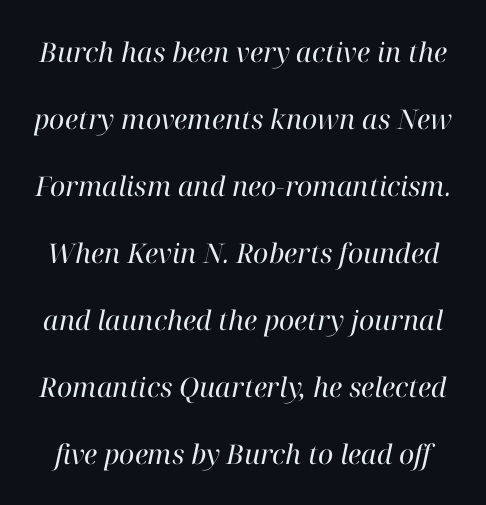
Q: Is the text bold? A: No.
Q: Is the text italic (slanted)? A: Yes, it leans right by about 12 degrees.
Q: Is the text underlined? A: No.
Q: Is the spacing between letters normal or unusually wide? A: Normal.
Q: Is the spacing between lines tight, normal or loose? A: Loose.
